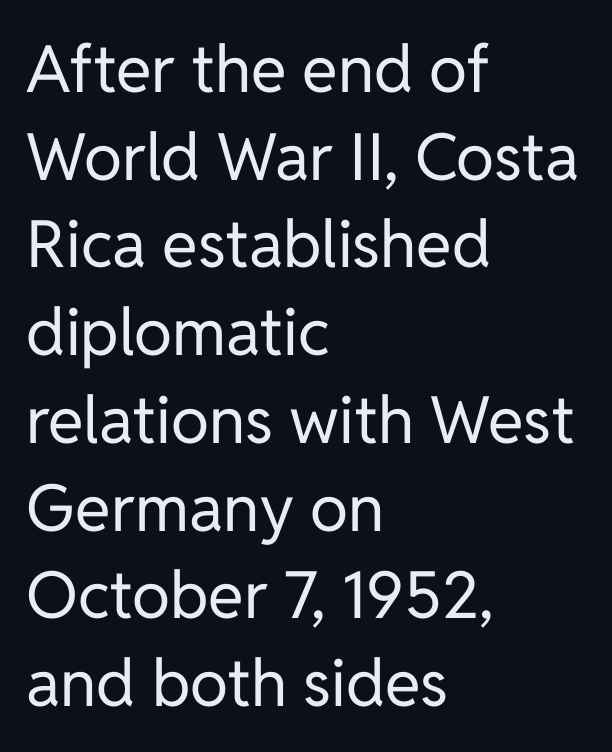
Q: Is the text bold? A: No.
Q: Is the text italic (slanted)? A: No, it is upright.
Q: Is the typeface a serif or a sans-serif typeface? A: Sans-serif.
Q: Is the text underlined? A: No.
Q: How is the paragraph aligned? A: Left-aligned.
Q: Is the spacing between letters normal or unusually wide? A: Normal.
Q: Is the spacing between lines tight, normal or loose? A: Normal.
Q: Width (condensed, normal, or wide)? A: Normal.
Q: Stroke contrast? A: Low.
Q: x-height? A: Medium.
Q: Monospaced? A: No.
